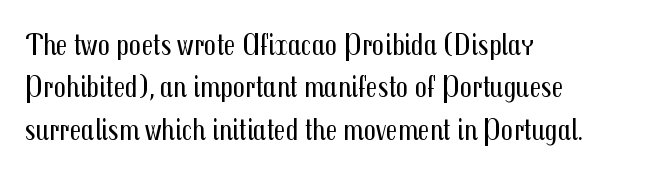
Q: Is the text bold? A: No.
Q: Is the text italic (slanted)? A: No, it is upright.
Q: Is the typeface a serif or a sans-serif typeface? A: Sans-serif.
Q: Is the text underlined? A: No.
Q: How is the paragraph aligned? A: Left-aligned.
Q: Is the spacing between letters normal or unusually wide? A: Normal.
Q: Is the spacing between lines tight, normal or loose? A: Normal.
Q: Width (condensed, normal, or wide)? A: Condensed.
Q: Stroke contrast? A: Medium.
Q: x-height? A: Medium.
Q: Monospaced? A: No.
